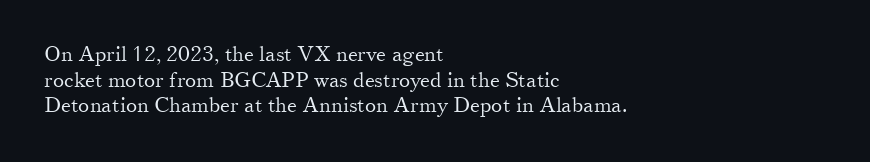
The image shows 21 px text type, upright; set left-aligned, line spacing 1.22x, normal letter spacing, not underlined.
